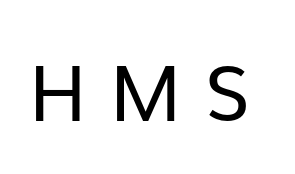
These lines are rendered in a variable-pitch font. Caption: expanded tracking, letters set apart. The font's upright variant was chosen for this text. Typographically, this falls in the sans-serif category. Nothing heavy about these letters — not bold at all. Underlining? Definitely not there.
